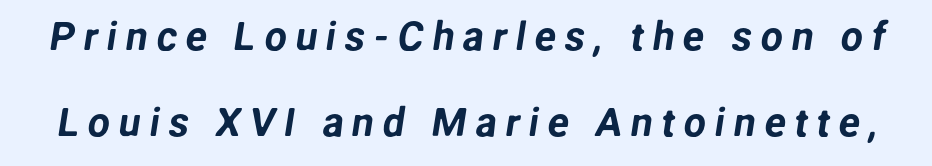
Q: Is the typeface a serif or a sans-serif typeface? A: Sans-serif.
Q: Is the text underlined? A: No.
Q: Is the spacing between letters normal or unusually wide? A: Unusually wide.
Q: Is the spacing between lines tight, normal or loose? A: Loose.
Q: Width (condensed, normal, or wide)? A: Normal.
Q: Stroke contrast? A: Low.
Q: x-height? A: Medium.
Q: Monospaced? A: No.
